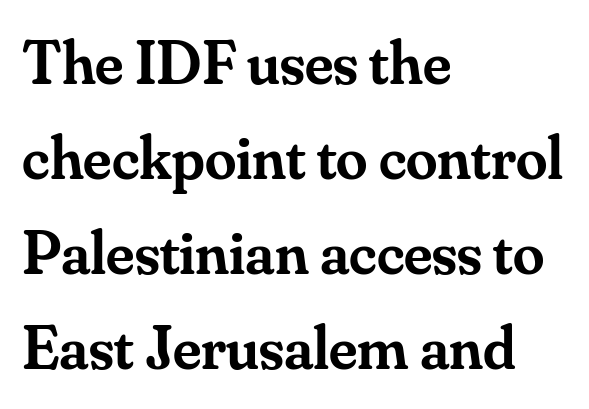
The image shows 63 px semibold serif type, upright; set left-aligned, normal line spacing (1.51x), normal letter spacing, not underlined; medium stroke contrast and a small x-height.
